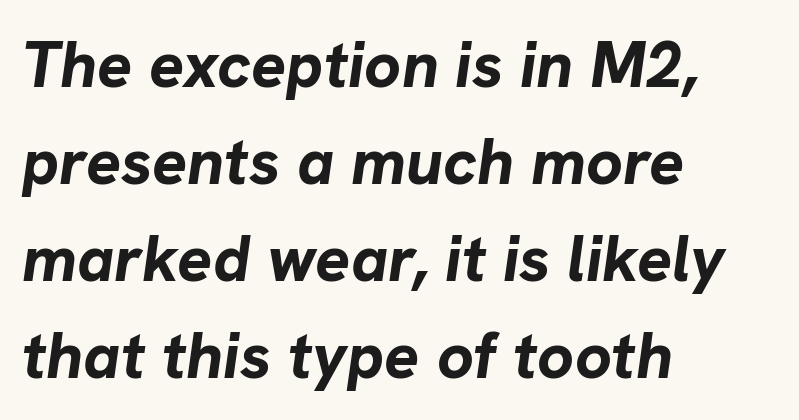
This is heavy type, rendered in bold. You could not count columns in this text — the font is proportionally spaced. These lines keep a tight, regular rhythm from letter to letter. Notice how descenders clear the ascenders below comfortably — that's standard leading. This rendering features lettering with no underline.
